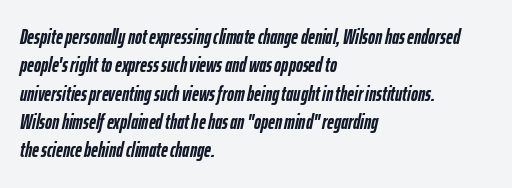
The face used here has a pronounced slope to its letters. The horizontal fit of the characters is conventional and even. A full-strength bold gives these letters their thick strokes. The compositor pushed each line to the left boundary. Descender tails drop into unmarked territory.
